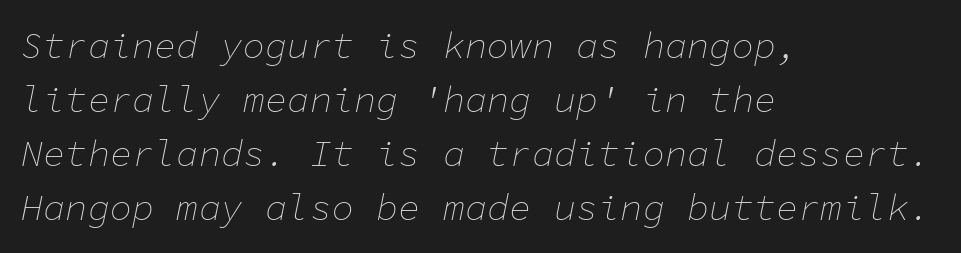
Italic? Definitely — the glyphs are oblique. A clean baseline with only descenders dipping below it. Tracking here is standard; glyphs follow each other at the usual distance. A typesetter would call this leading conventional body-copy spacing. Short and long lines alike share a common starting point at left.
